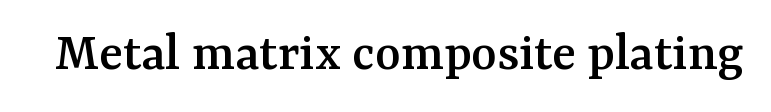
Q: Is the text italic (slanted)? A: No, it is upright.
Q: Is the typeface a serif or a sans-serif typeface? A: Serif.
Q: Is the text underlined? A: No.
Q: Is the spacing between letters normal or unusually wide? A: Normal.
Q: Width (condensed, normal, or wide)? A: Normal.
Q: Stroke contrast? A: Medium.
Q: x-height? A: Medium.
Q: Monospaced? A: No.
